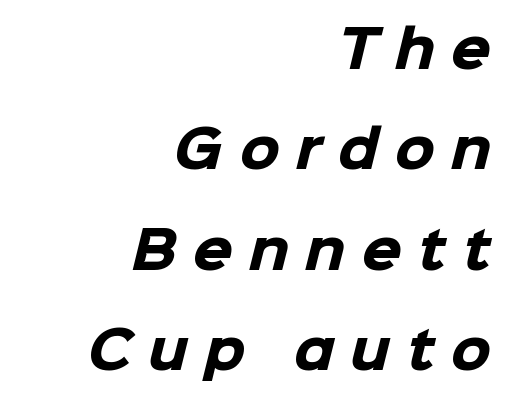
Q: Is the text bold? A: Yes.
Q: Is the typeface a serif or a sans-serif typeface? A: Sans-serif.
Q: Is the text underlined? A: No.
Q: How is the paragraph aligned? A: Right-aligned.
Q: Is the spacing between letters normal or unusually wide? A: Unusually wide.
Q: Is the spacing between lines tight, normal or loose? A: Loose.
Q: Width (condensed, normal, or wide)? A: Normal.
Q: Stroke contrast? A: Low.
Q: x-height? A: Medium.
Q: Monospaced? A: No.
